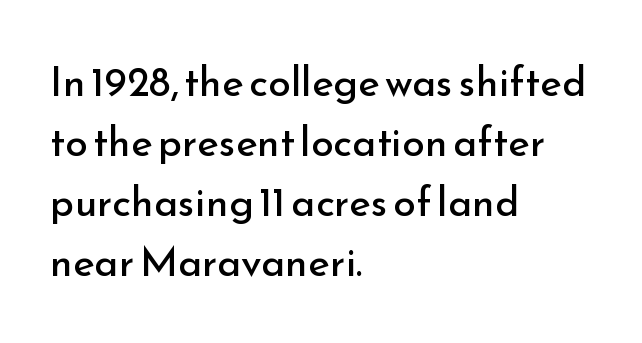
{"serif": "no", "italic": "no", "bold": "no", "weight": "regular", "width": "normal", "stroke_contrast": "low", "x_height": "small", "monospaced": "no", "underline": "no", "align": "left", "line_spacing": "normal", "line_spacing_ratio": 1.46, "letter_spacing": "normal", "letter_spacing_em": 0.0, "glyph_px": 41}
